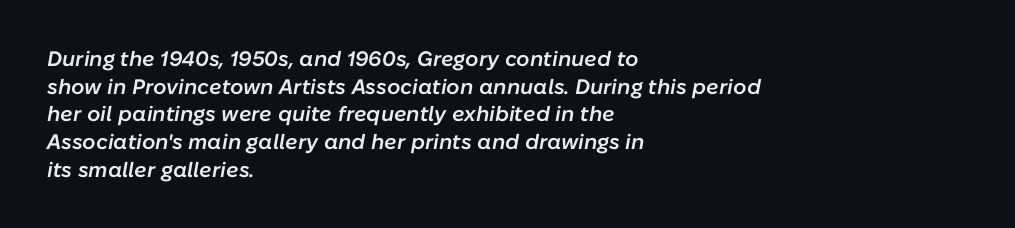
{"italic": "yes", "lean": "right", "slant_degrees": 10, "bold": "semi", "underline": "no", "align": "left", "line_spacing": "normal", "line_spacing_ratio": 1.32, "letter_spacing": "normal", "letter_spacing_em": 0.0, "glyph_px": 21}
